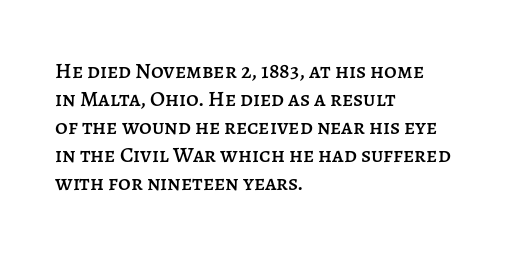
{"italic": "no", "underline": "no", "align": "left", "line_spacing": "normal", "line_spacing_ratio": 1.27, "letter_spacing": "normal", "letter_spacing_em": 0.0, "glyph_px": 22}
